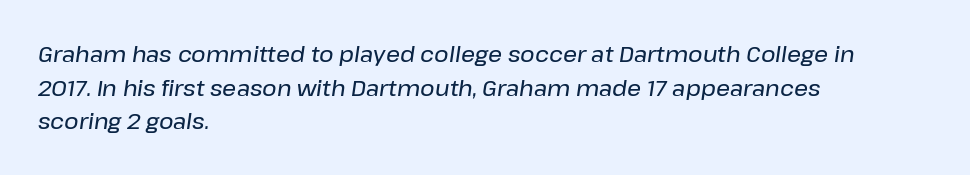
In terms of posture, this sample is oblique. Descenders hang freely into open space. The paragraph shown leans on its left margin. How would I describe the line gaps? Plain and ordinary. Observe the ordinary spacing: letters are neighbours, not strangers.
